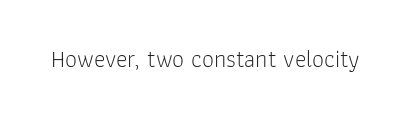
The image shows 24 px text type, upright; set normal letter spacing, not underlined.
